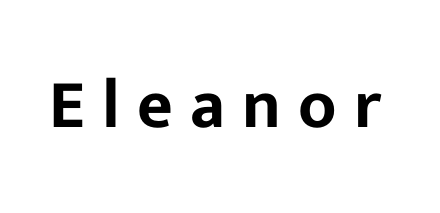
Do the characters align in a grid? No, the font is proportional. Note: no serifs on the glyphs. The zone under the glyphs is completely vacant. When letters stand straight like this, we call the style roman or upright. Display-style spreading of the glyphs; the letterfit is very open.
